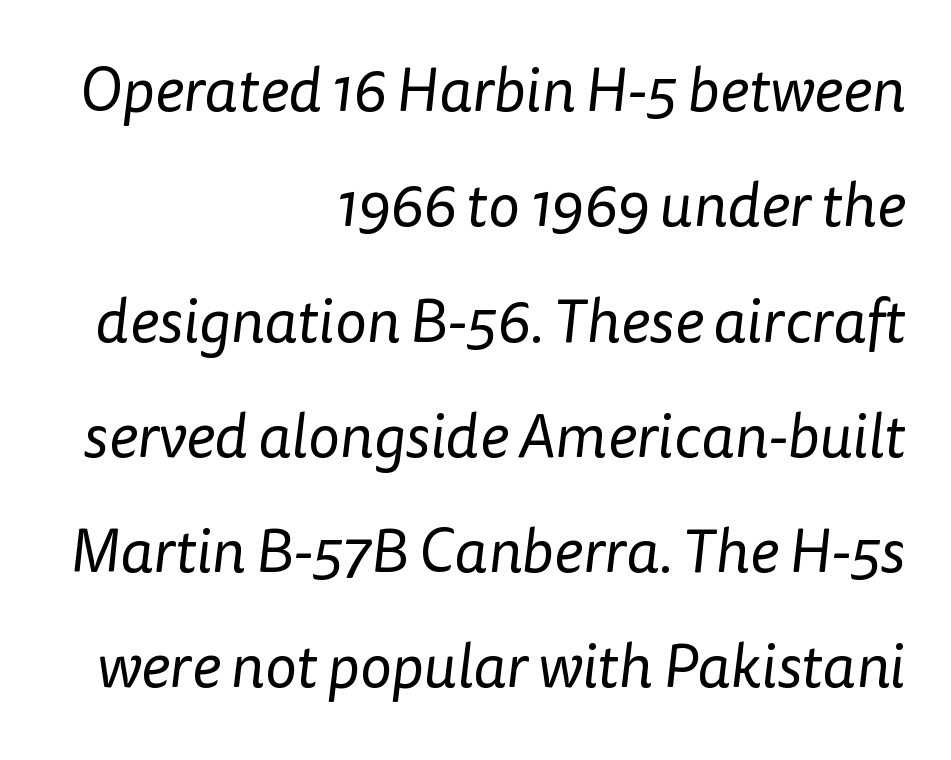
The image shows 61 px regular-weight sans-serif type; set right-aligned, line spacing 1.89x, normal letter spacing, not underlined; low stroke contrast and a medium x-height.
